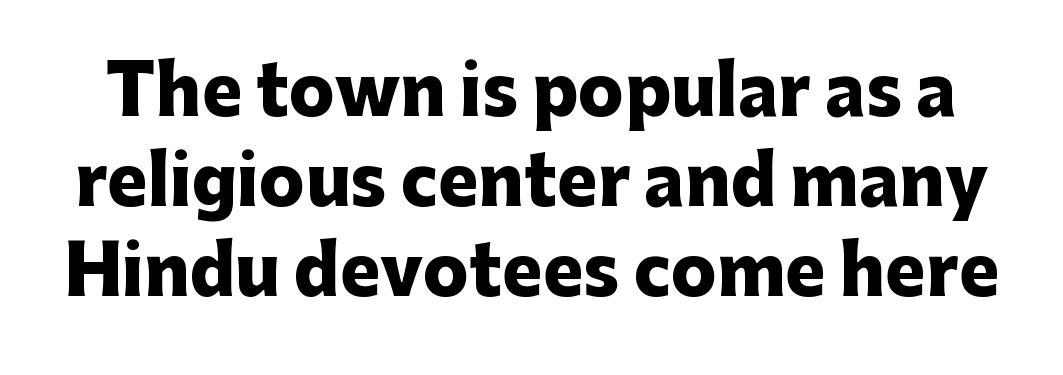
Check where the strokes stop: nothing finishes them off — pure sans. Every stem runs plumb, perpendicular to the baseline. This is heavy type, rendered in bold. Compared with typical body copy, the letter spacing here is the same. Only glyphs here, with clear space below each row.
